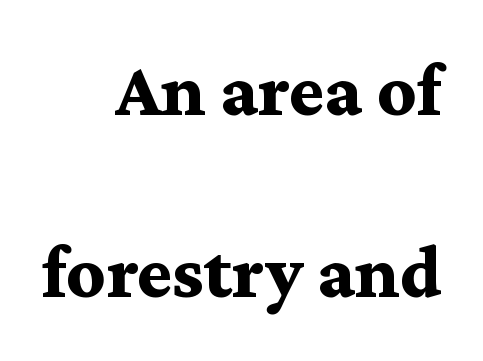
The image shows 76 px bold, wide serif type, upright; set right-aligned, loose line spacing (2.4x), normal letter spacing, not underlined; medium stroke contrast and a medium x-height.
